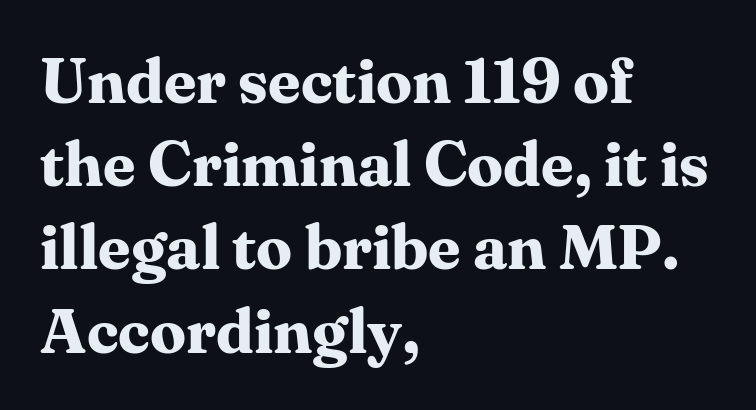
The letterforms sit shoulder to shoulder at normal distance. Caption: multi-line text, flush left, ragged right. The words here are not underlined. Horizontal bands of white between lines are of average thickness.
